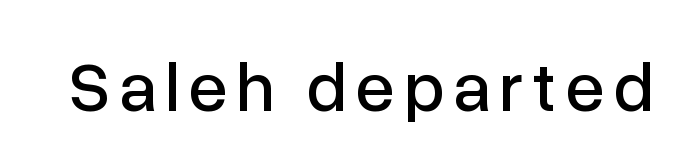
{"serif": "no", "italic": "no", "width": "normal", "stroke_contrast": "low", "x_height": "medium", "monospaced": "no", "underline": "no", "glyph_px": 70}
